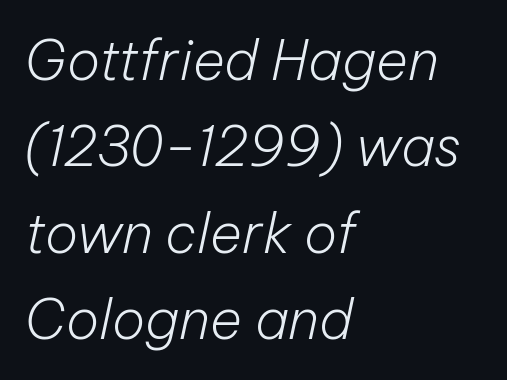
Q: Is the text bold? A: No.
Q: Is the text italic (slanted)? A: Yes, it leans right by about 12 degrees.
Q: Is the text underlined? A: No.
Q: How is the paragraph aligned? A: Left-aligned.
Q: Is the spacing between letters normal or unusually wide? A: Normal.
Q: Is the spacing between lines tight, normal or loose? A: Normal.
Q: Width (condensed, normal, or wide)? A: Normal.
Q: Stroke contrast? A: Low.
Q: x-height? A: Medium.
Q: Monospaced? A: No.
